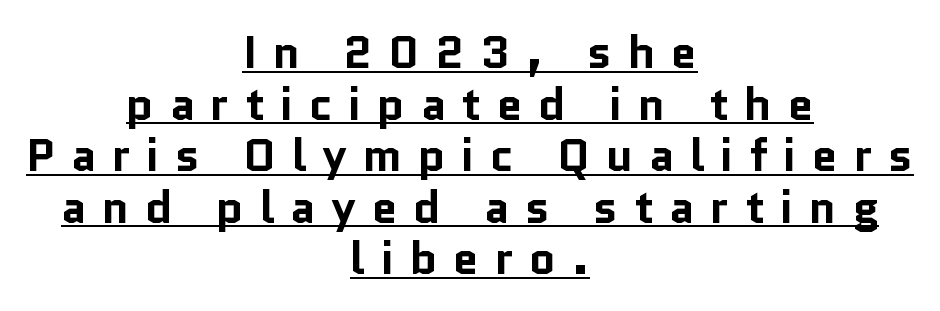
This sample uses expanded letter spacing, leaving extra air between glyphs. Bold? Absolutely — the strokes are thick and heavy. The lettering is marked with a stroke running underneath it. You could barely slide anything between these rows. The paragraph shown floats in the horizontal middle. The letters carry no serifs — their stems end cleanly without finishing strokes.
